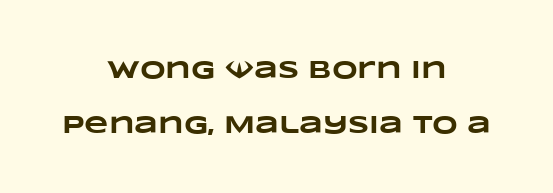
{"bold": "yes", "underline": "no", "align": "center", "line_spacing": "loose", "line_spacing_ratio": 2.19, "letter_spacing": "normal", "letter_spacing_em": 0.0, "glyph_px": 25}
